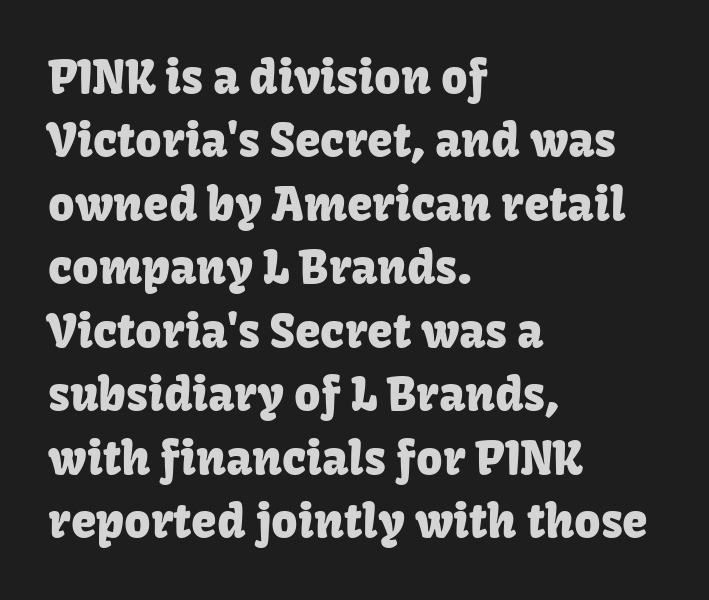
The typeface chosen for these lines omits serifs. Teacher's note: observe the even left margin — that is flush-left alignment. Note the varied advance widths — an 'i' is clearly narrower than an 'm'. Designer's note — italics off, roman on. Reading down the column, the eye jumps a familiar distance to each next line. Glance below the letters and you will spot only blank space.
